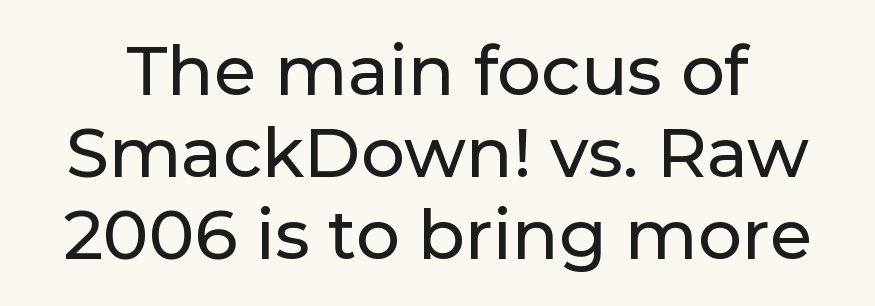
{"serif": "no", "italic": "no", "width": "normal", "stroke_contrast": "low", "x_height": "medium", "monospaced": "no", "underline": "no", "line_spacing_ratio": 1.19, "letter_spacing": "normal", "letter_spacing_em": 0.0, "glyph_px": 69}
